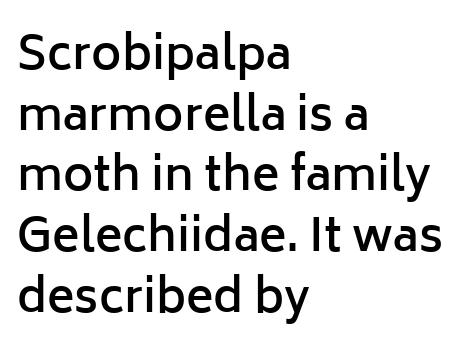
The image shows 46 px semibold sans-serif type, upright; set left-aligned, normal line spacing (1.32x), normal letter spacing, not underlined; low stroke contrast and a medium x-height.
